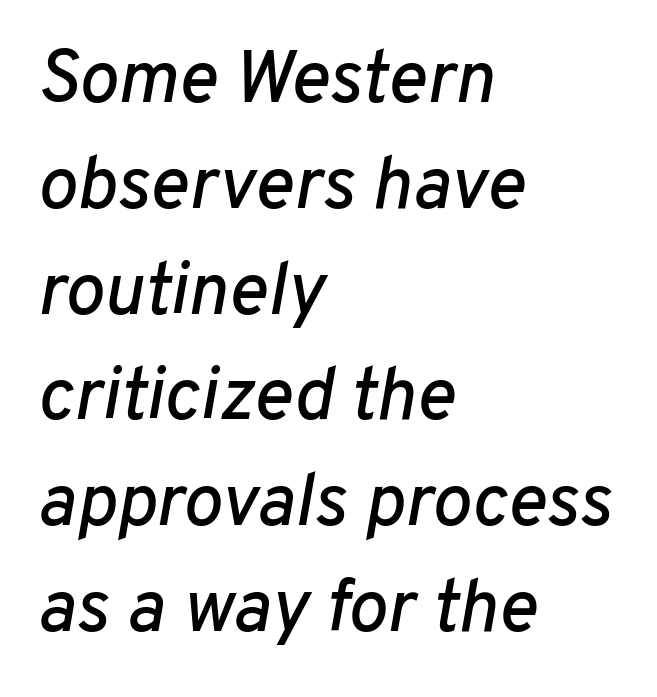
{"italic": "yes", "lean": "right", "slant_degrees": 10, "width": "normal", "stroke_contrast": "low", "x_height": "medium", "monospaced": "no", "underline": "no", "align": "left", "line_spacing": "normal", "line_spacing_ratio": 1.43, "letter_spacing": "normal", "letter_spacing_em": 0.0, "glyph_px": 74}
